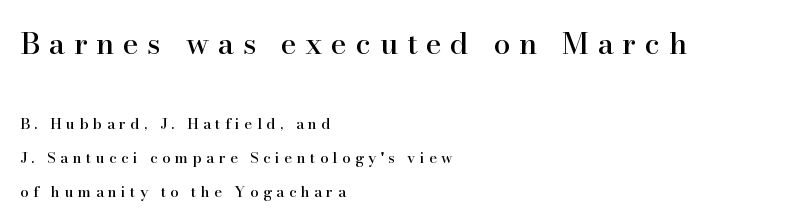
{"serif": "yes", "italic": "no", "width": "normal", "stroke_contrast": "high", "x_height": "small", "monospaced": "no", "underline": "no", "align": "left", "line_spacing": "loose", "line_spacing_ratio": 2.26, "letter_spacing": "wide", "letter_spacing_em": 0.29, "larger_block": "first", "size_ratio": 2.0, "glyph_px": 30}
